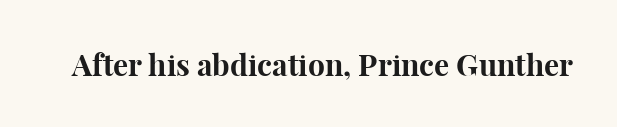
{"serif": "yes", "italic": "no", "bold": "yes", "weight": "bold", "width": "normal", "stroke_contrast": "high", "x_height": "medium", "monospaced": "no", "underline": "no", "letter_spacing": "normal", "letter_spacing_em": 0.0, "glyph_px": 30}
